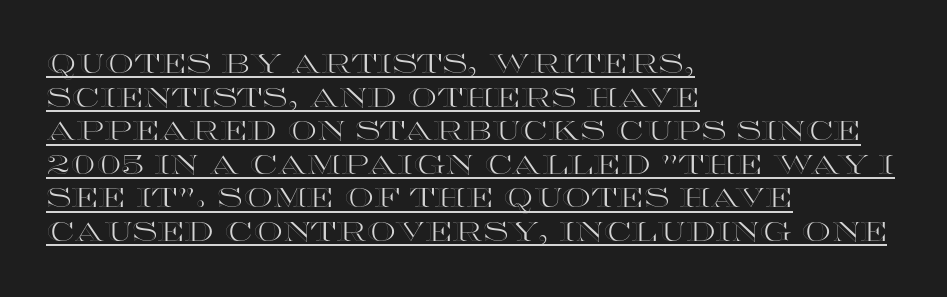
{"italic": "no", "underline": "yes", "align": "left", "line_spacing": "normal", "line_spacing_ratio": 1.29, "letter_spacing": "normal", "letter_spacing_em": 0.0, "glyph_px": 26}
